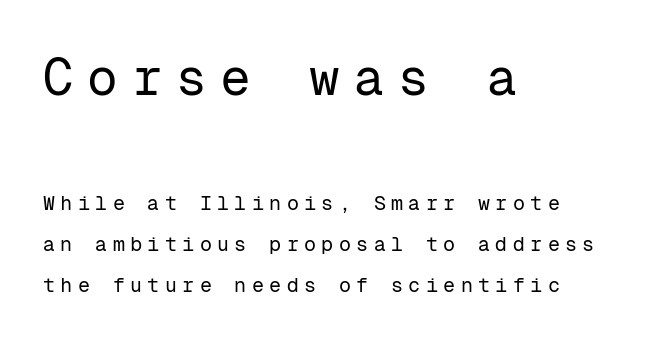
Each new line begins a long way beneath the previous one. Honestly, the letter spacing is so wide it's the main thing you notice. All the whitespace from short lines collects on the right. Stroke mass is kept to a normal reading level or below. Upright lettering throughout.
